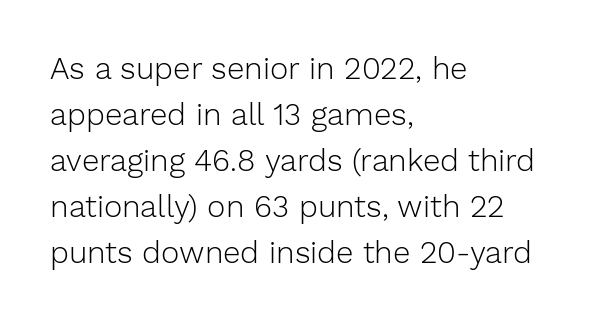
Q: Is the text bold? A: No.
Q: Is the text italic (slanted)? A: No, it is upright.
Q: Is the typeface a serif or a sans-serif typeface? A: Sans-serif.
Q: Is the text underlined? A: No.
Q: How is the paragraph aligned? A: Left-aligned.
Q: Is the spacing between letters normal or unusually wide? A: Normal.
Q: Is the spacing between lines tight, normal or loose? A: Normal.
Q: Width (condensed, normal, or wide)? A: Normal.
Q: Stroke contrast? A: Low.
Q: x-height? A: Medium.
Q: Monospaced? A: No.
